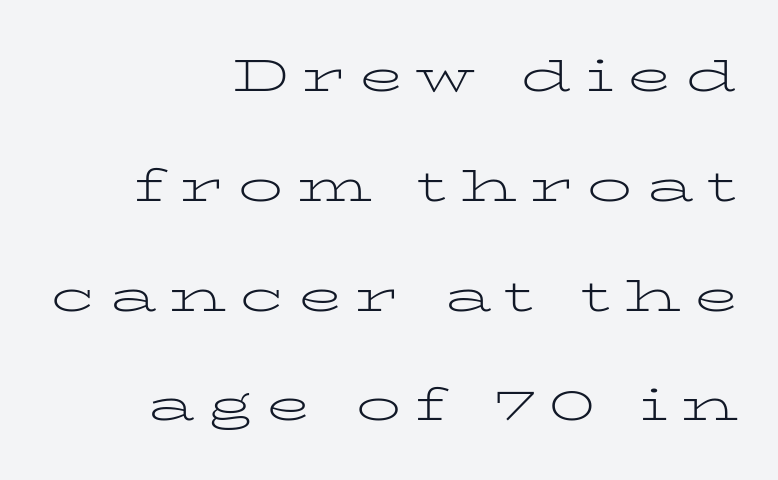
Q: Is the text bold? A: No.
Q: Is the text italic (slanted)? A: No, it is upright.
Q: Is the typeface a serif or a sans-serif typeface? A: Serif.
Q: Is the text underlined? A: No.
Q: How is the paragraph aligned? A: Right-aligned.
Q: Is the spacing between letters normal or unusually wide? A: Unusually wide.
Q: Is the spacing between lines tight, normal or loose? A: Loose.
Q: Width (condensed, normal, or wide)? A: Wide.
Q: Stroke contrast? A: Low.
Q: x-height? A: Medium.
Q: Monospaced? A: No.
